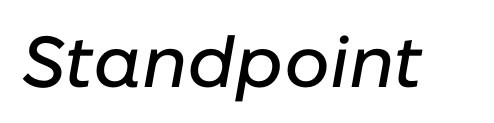
The image shows 72 px text type, italic (leaning right); set normal letter spacing, not underlined; low stroke contrast and a medium x-height.
